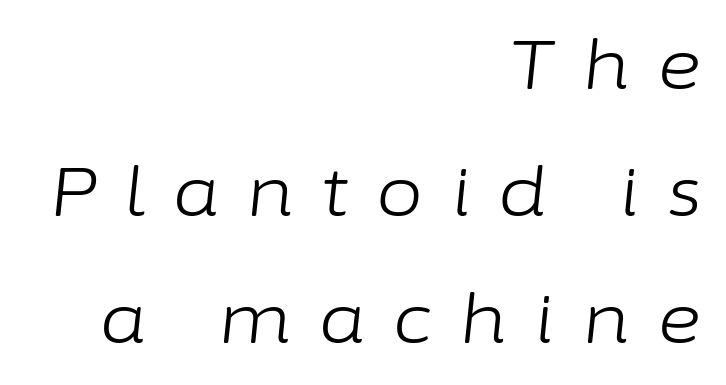
Unbolded letterforms with no extra heft. Decoration check: the copy has no underline. If you drew a line through each stem, it would be angled. This rendering uses right alignment, leaving the left contour irregular.
